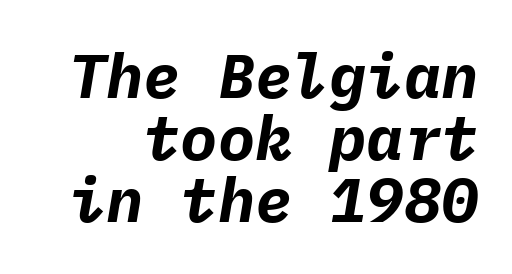
Q: Is the text bold? A: Yes.
Q: Is the text italic (slanted)? A: Yes, it leans right by about 9 degrees.
Q: Is the text underlined? A: No.
Q: Is the spacing between letters normal or unusually wide? A: Normal.
Q: Is the spacing between lines tight, normal or loose? A: Tight.
Q: Width (condensed, normal, or wide)? A: Normal.
Q: Stroke contrast? A: Low.
Q: x-height? A: Medium.
Q: Monospaced? A: Yes.
